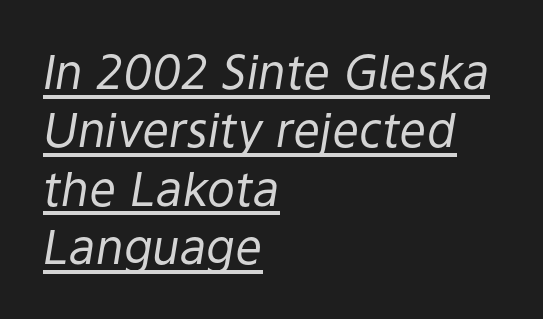
{"italic": "yes", "lean": "right", "slant_degrees": 9, "bold": "no", "weight": "regular", "width": "normal", "stroke_contrast": "low", "x_height": "medium", "monospaced": "no", "underline": "yes", "align": "left", "line_spacing_ratio": 1.24, "letter_spacing": "normal", "letter_spacing_em": 0.0, "glyph_px": 47}
